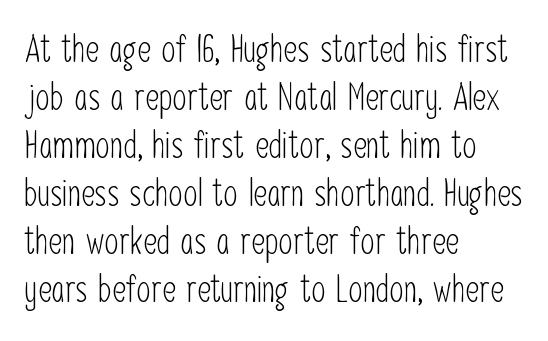
The image shows 37 px light, condensed sans-serif type, upright; set left-aligned, normal line spacing (1.3x), normal letter spacing, not underlined; low stroke contrast and a medium x-height.
